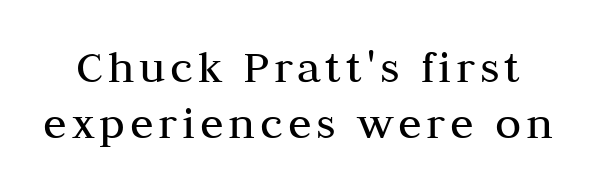
The image shows 48 px regular-weight serif type, upright; set line spacing 1.17x, not underlined; medium stroke contrast and a medium x-height.
